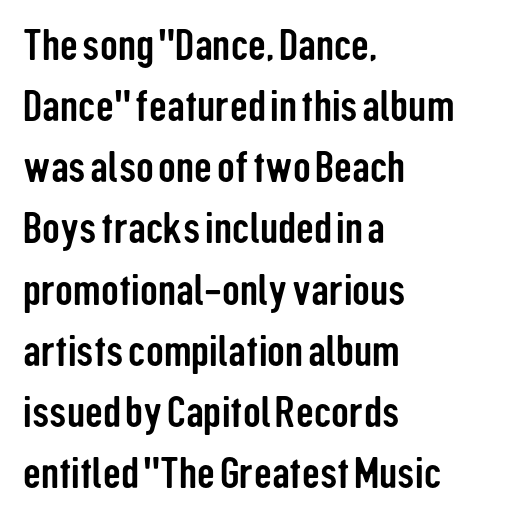
Font category for this specimen: sans-serif. This rendering features lettering with no underline. Designer's note — italics off, roman on. A typesetter would call this proportional, since set widths differ per character. Horizontal bands of white between lines are of average thickness.
